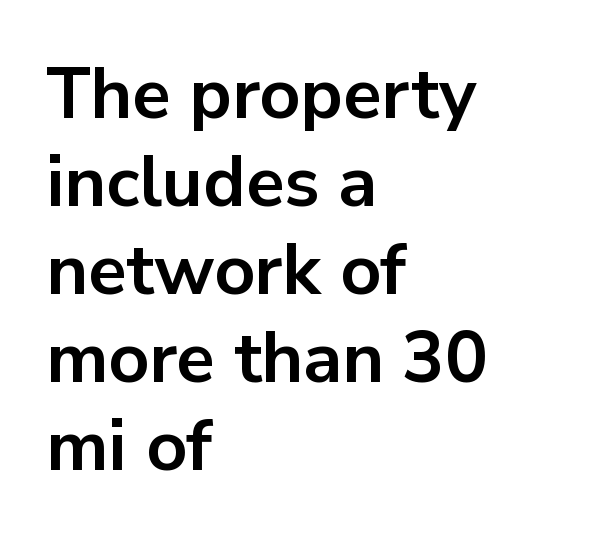
{"serif": "no", "italic": "no", "bold": "yes", "weight": "bold", "width": "normal", "stroke_contrast": "low", "x_height": "medium", "monospaced": "no", "underline": "no", "align": "left", "line_spacing_ratio": 1.24, "letter_spacing": "normal", "letter_spacing_em": 0.0, "glyph_px": 71}
